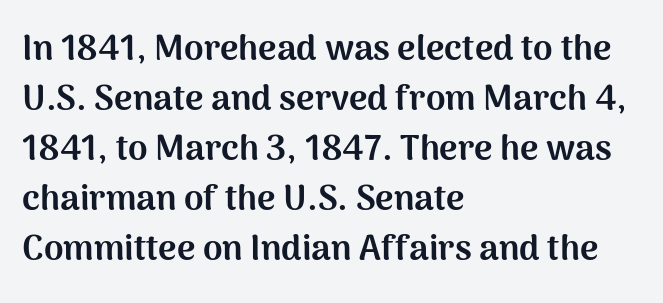
The letters stand upright; this is a roman face. Left-aligned paragraph, ragged on the right. Looks like regular typesetting: each glyph gets only the width it needs. Compared with an ordinary text face, these strokes are far heavier — a full bold. The gaps between neighbouring characters are ordinary and unremarkable. Leading matches the norm, producing a regular column.
